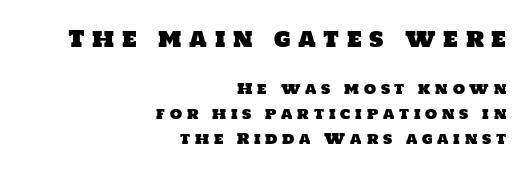
{"underline": "no", "align": "right", "line_spacing_ratio": 1.78, "letter_spacing": "wide", "letter_spacing_em": 0.34, "larger_block": "first", "size_ratio": 1.57, "glyph_px": 22}
